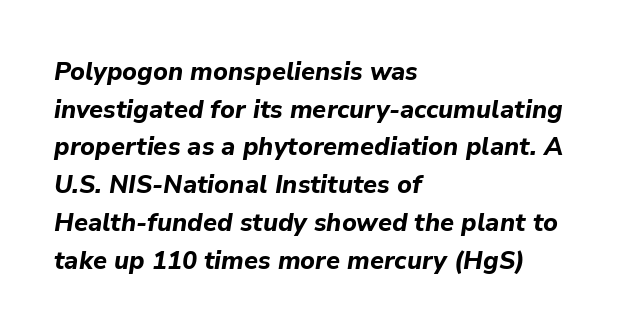
{"italic": "yes", "lean": "right", "slant_degrees": 9, "bold": "yes", "underline": "no", "align": "left", "line_spacing": "normal", "line_spacing_ratio": 1.51, "letter_spacing": "normal", "letter_spacing_em": 0.0, "glyph_px": 25}
